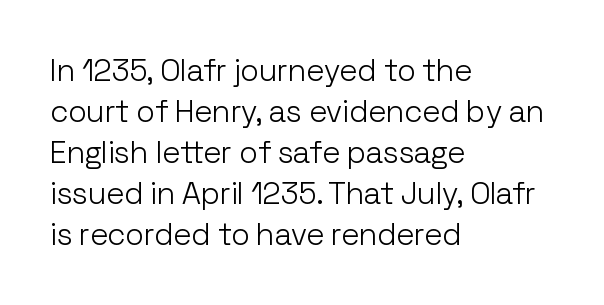
Rows of type keep a routine distance in the vertical direction. The type sits square on the baseline with zero lean. Stroke thickness stays within the range of a standard reading face or lighter. These lines are set flush left with a ragged right edge. Between one letter and the next there's only the usual sliver of space.
